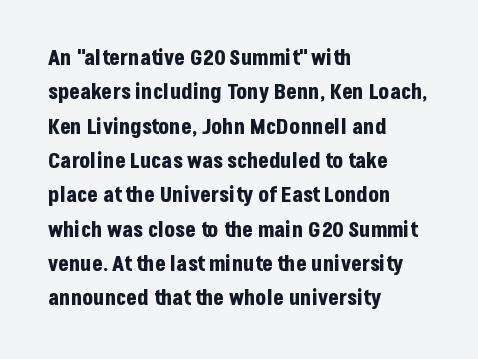
{"italic": "no", "bold": "yes", "underline": "no", "align": "left", "line_spacing": "normal", "line_spacing_ratio": 1.56, "letter_spacing": "normal", "letter_spacing_em": 0.0, "glyph_px": 22}
